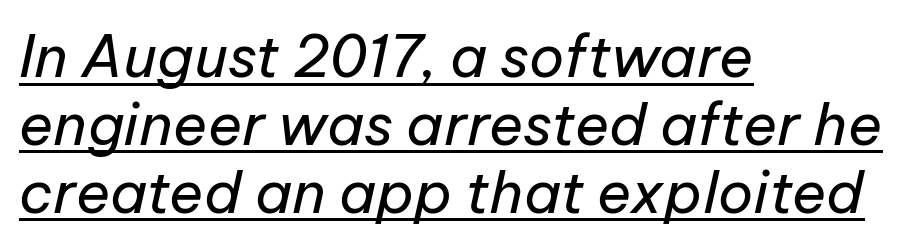
The image shows 58 px regular-weight type, italic (leaning right); set left-aligned, line spacing 1.17x, normal letter spacing, underlined; low stroke contrast and a medium x-height.
